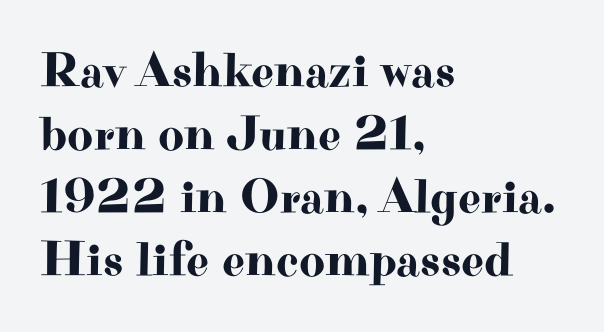
{"serif": "yes", "italic": "no", "width": "wide", "stroke_contrast": "high", "x_height": "small", "monospaced": "no", "underline": "no", "align": "left", "line_spacing": "normal", "line_spacing_ratio": 1.26, "letter_spacing": "normal", "letter_spacing_em": 0.0, "glyph_px": 50}
